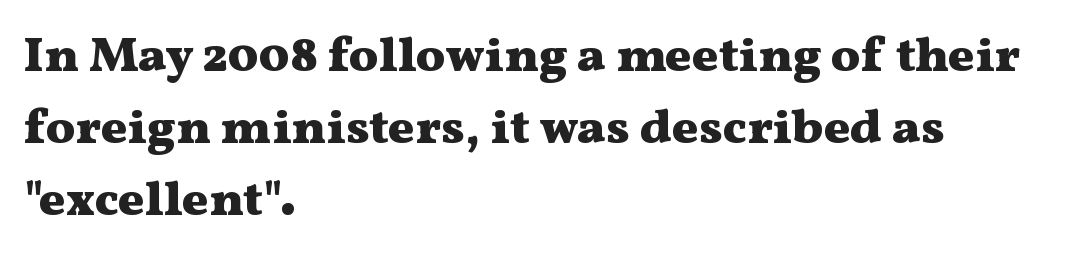
{"serif": "yes", "italic": "no", "bold": "yes", "weight": "heavy", "width": "wide", "stroke_contrast": "medium", "x_height": "medium", "monospaced": "no", "underline": "no", "align": "left", "line_spacing": "normal", "line_spacing_ratio": 1.47, "letter_spacing": "normal", "letter_spacing_em": 0.0, "glyph_px": 49}
